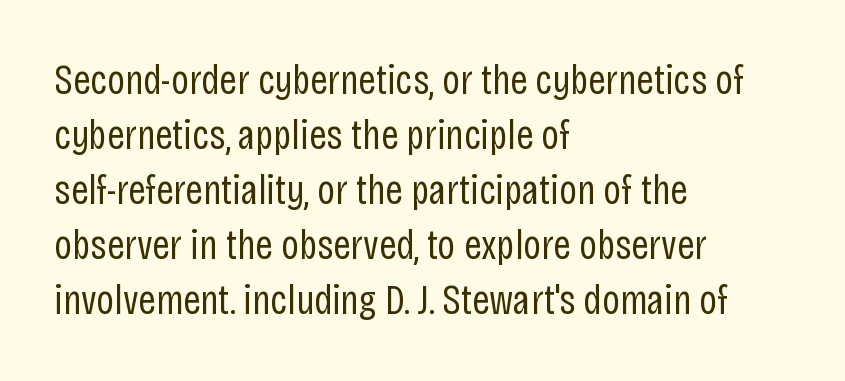
The image shows 43 px regular-weight, condensed sans-serif type, upright; set left-aligned, normal line spacing (1.28x), normal letter spacing, not underlined; low stroke contrast and a large x-height.
